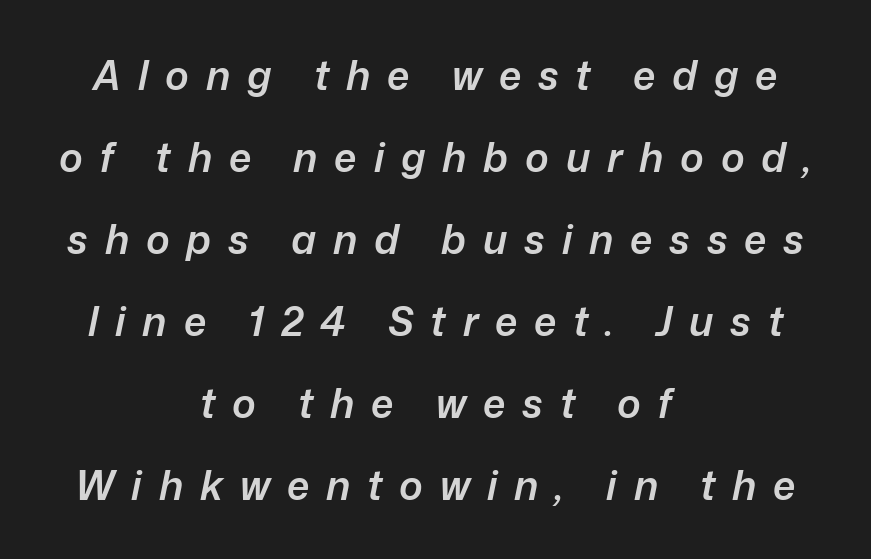
Q: Is the text bold? A: Semi-bold.
Q: Is the text italic (slanted)? A: Yes, it leans right by about 12 degrees.
Q: Is the text underlined? A: No.
Q: How is the paragraph aligned? A: Centered.
Q: Is the spacing between letters normal or unusually wide? A: Unusually wide.
Q: Is the spacing between lines tight, normal or loose? A: Loose.
Q: Width (condensed, normal, or wide)? A: Normal.
Q: Stroke contrast? A: Low.
Q: x-height? A: Medium.
Q: Monospaced? A: No.
